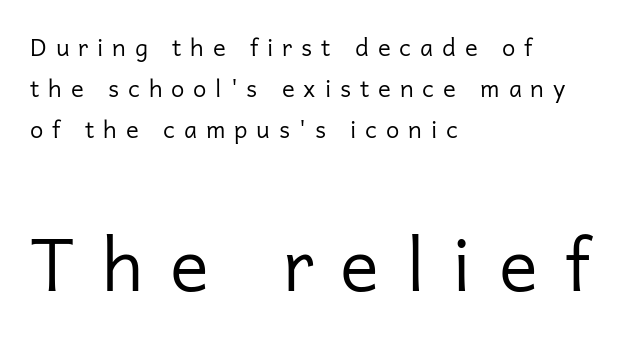
{"serif": "no", "italic": "no", "bold": "no", "weight": "regular", "width": "normal", "stroke_contrast": "low", "x_height": "medium", "monospaced": "no", "underline": "no", "align": "left", "line_spacing_ratio": 1.71, "letter_spacing": "wide", "letter_spacing_em": 0.37, "larger_block": "second", "size_ratio": 3.04, "glyph_px": 73}
